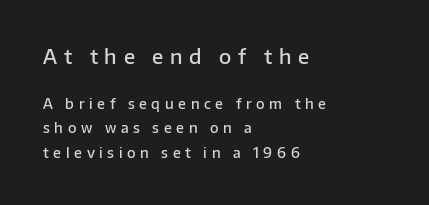
The tracking jumps out immediately: characters are airy and widely separated. Caption: upper text group enlarged, lower text group reduced. Does the weight exceed regular? Yes, but only to semibold. Is there any slant? The stems are plumb. A student would call this left alignment; a typographer would say flush left, rag right. A bare baseline throughout the passage.
